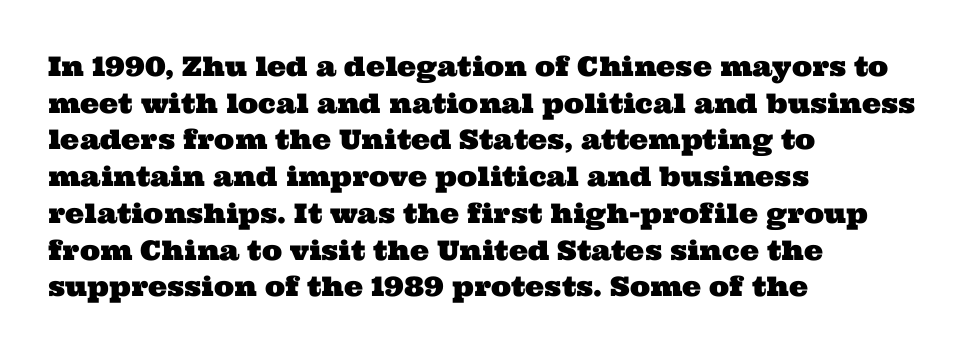
The area under the type is left untouched. Line beginnings align vertically; line endings do not. Each new line begins a customary step beneath the previous one. Nothing unusual about the tracking: characters are spaced as the font intends.
